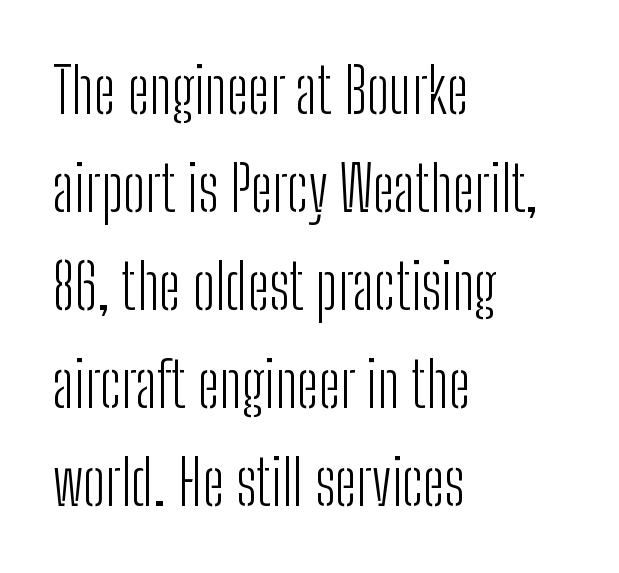
Q: Is the text bold? A: No.
Q: Is the text italic (slanted)? A: No, it is upright.
Q: Is the typeface a serif or a sans-serif typeface? A: Sans-serif.
Q: Is the text underlined? A: No.
Q: How is the paragraph aligned? A: Left-aligned.
Q: Is the spacing between letters normal or unusually wide? A: Normal.
Q: Is the spacing between lines tight, normal or loose? A: Normal.
Q: Width (condensed, normal, or wide)? A: Condensed.
Q: Stroke contrast? A: Low.
Q: x-height? A: Medium.
Q: Monospaced? A: No.
